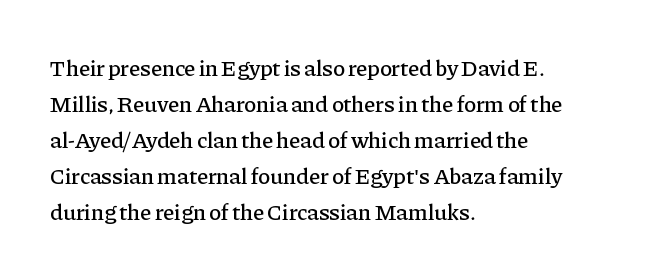
{"italic": "no", "underline": "no", "align": "left", "line_spacing": "normal", "line_spacing_ratio": 1.56, "letter_spacing": "normal", "letter_spacing_em": 0.0, "glyph_px": 23}
